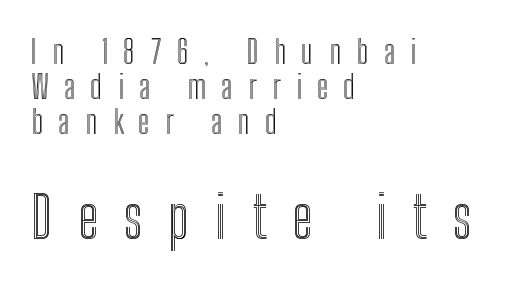
The image shows 57 px condensed type, upright; set left-aligned, tight line spacing (1.06x), unusually wide letter spacing (+0.46 em), not underlined; the second (bottom) block is 1.73x larger; a medium x-height.
